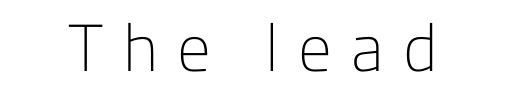
The letters stand straight up with perfectly vertical stems. The gaps between neighbouring characters are conspicuously large. The letters advance in unequal steps, a hallmark of proportional type. The words here are not underlined. Caption: face not bold, strokes unweighted.
